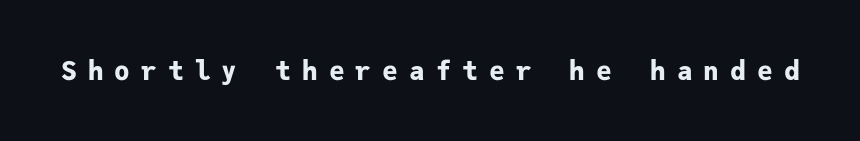
Between one letter and the next there's a generous, obvious gap. Each glyph is drawn with heavy, bold strokes. Has an underline been added? It has not. Every character sits straight up, as roman type does.
